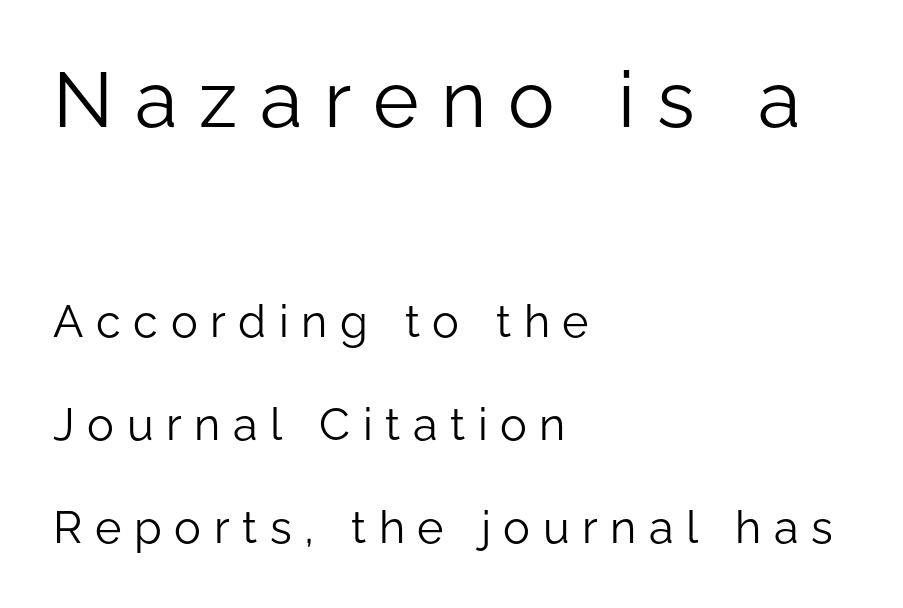
{"serif": "no", "italic": "no", "bold": "no", "weight": "light", "width": "normal", "stroke_contrast": "low", "x_height": "medium", "monospaced": "no", "underline": "no", "align": "left", "line_spacing": "loose", "line_spacing_ratio": 2.29, "letter_spacing": "wide", "letter_spacing_em": 0.28, "larger_block": "first", "size_ratio": 1.73, "glyph_px": 78}
